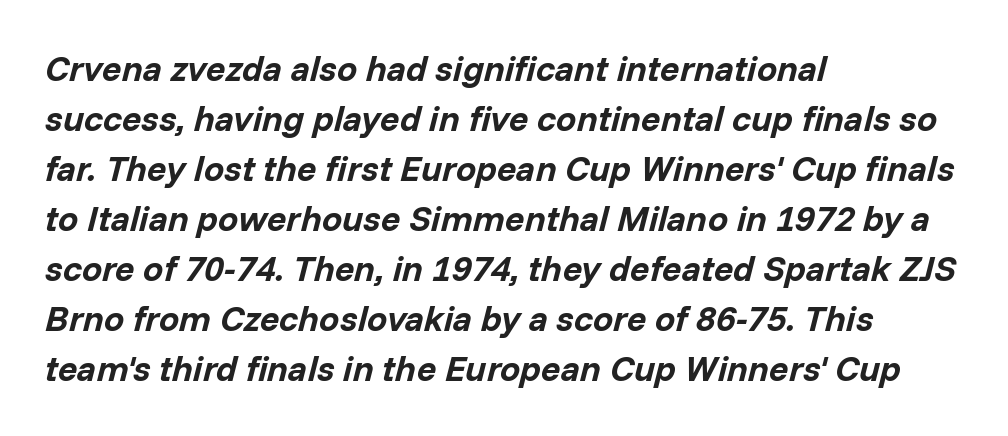
The image shows 36 px bold type, italic (leaning right); set left-aligned, normal line spacing (1.39x), normal letter spacing, not underlined; low stroke contrast and a medium x-height.
